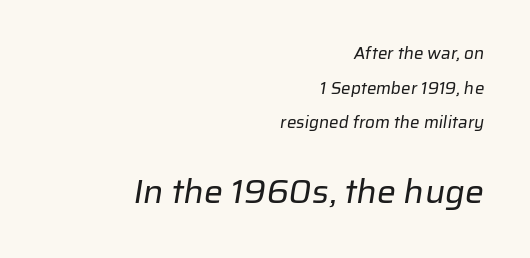
The image shows 34 px regular-weight sans-serif type; set right-aligned, loose line spacing (2.04x), normal letter spacing, not underlined; the second (bottom) block is 2.0x larger; low stroke contrast and a medium x-height.
